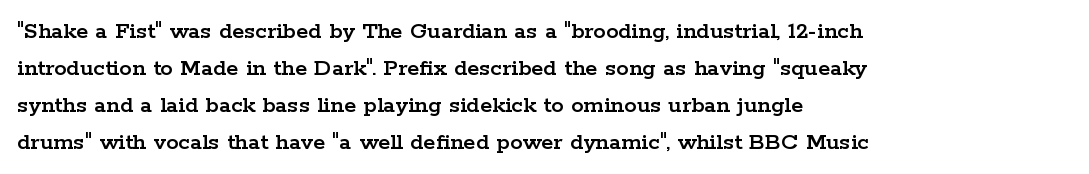
{"italic": "no", "underline": "no", "align": "left", "line_spacing": "normal", "line_spacing_ratio": 1.48, "letter_spacing": "normal", "letter_spacing_em": 0.0, "glyph_px": 25}
